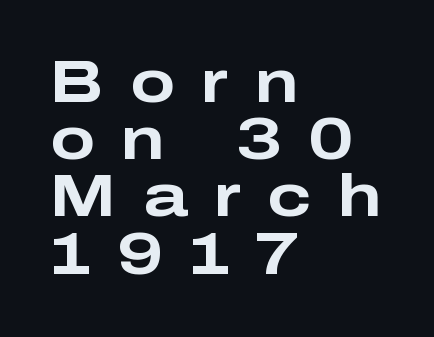
Q: Is the text bold? A: Yes.
Q: Is the text italic (slanted)? A: No, it is upright.
Q: Is the typeface a serif or a sans-serif typeface? A: Sans-serif.
Q: Is the text underlined? A: No.
Q: How is the paragraph aligned? A: Left-aligned.
Q: Is the spacing between letters normal or unusually wide? A: Unusually wide.
Q: Is the spacing between lines tight, normal or loose? A: Tight.
Q: Width (condensed, normal, or wide)? A: Wide.
Q: Stroke contrast? A: Low.
Q: x-height? A: Medium.
Q: Monospaced? A: No.
